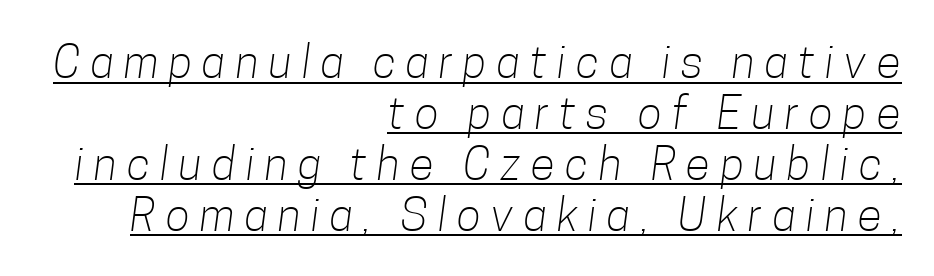
Q: Is the text bold? A: No.
Q: Is the typeface a serif or a sans-serif typeface? A: Sans-serif.
Q: Is the text underlined? A: Yes.
Q: How is the paragraph aligned? A: Right-aligned.
Q: Is the spacing between letters normal or unusually wide? A: Unusually wide.
Q: Is the spacing between lines tight, normal or loose? A: Tight.
Q: Width (condensed, normal, or wide)? A: Condensed.
Q: Stroke contrast? A: Low.
Q: x-height? A: Medium.
Q: Monospaced? A: No.
